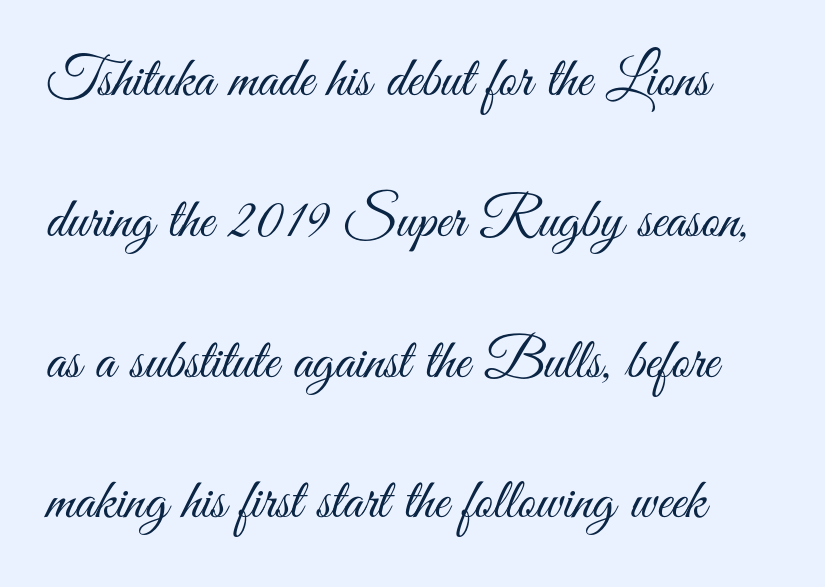
The image shows 57 px light, condensed sans-serif type; set left-aligned, loose line spacing (2.47x), normal letter spacing, not underlined; medium stroke contrast and a small x-height.
